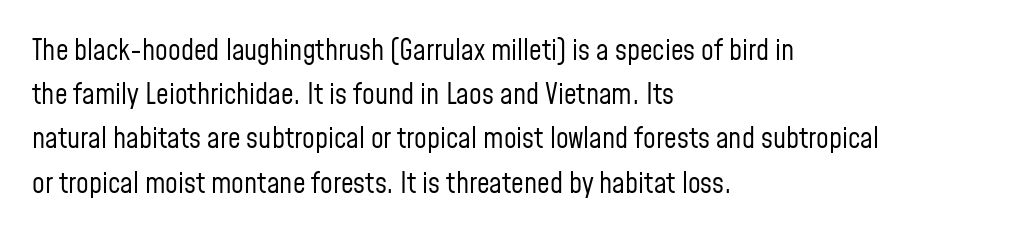
The image shows 28 px regular-weight, condensed sans-serif type, upright; set left-aligned, normal line spacing (1.58x), normal letter spacing, not underlined; low stroke contrast and a medium x-height.
